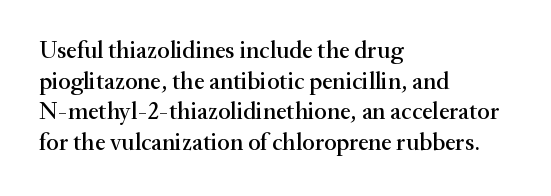
Q: Is the text italic (slanted)? A: No, it is upright.
Q: Is the text underlined? A: No.
Q: How is the paragraph aligned? A: Left-aligned.
Q: Is the spacing between letters normal or unusually wide? A: Normal.
Q: Is the spacing between lines tight, normal or loose? A: Normal.
